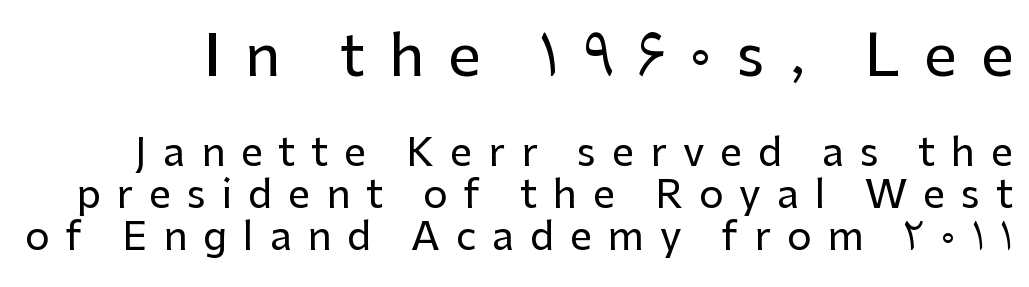
{"serif": "no", "italic": "no", "width": "normal", "stroke_contrast": "low", "x_height": "medium", "monospaced": "no", "underline": "no", "line_spacing": "tight", "line_spacing_ratio": 1.08, "letter_spacing": "wide", "letter_spacing_em": 0.41, "larger_block": "first", "size_ratio": 1.49, "glyph_px": 58}
